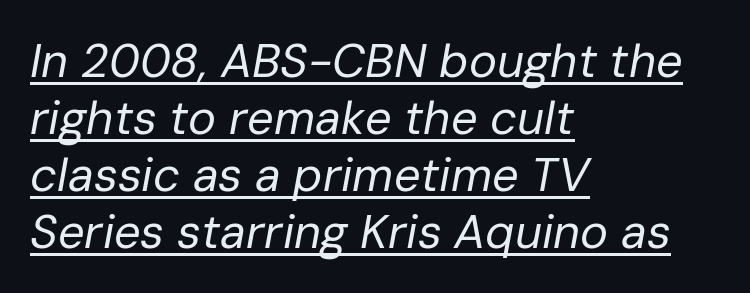
{"italic": "yes", "lean": "right", "slant_degrees": 10, "bold": "no", "weight": "regular", "width": "normal", "stroke_contrast": "low", "x_height": "medium", "monospaced": "no", "underline": "yes", "align": "left", "line_spacing_ratio": 1.21, "letter_spacing": "normal", "letter_spacing_em": 0.0, "glyph_px": 47}
